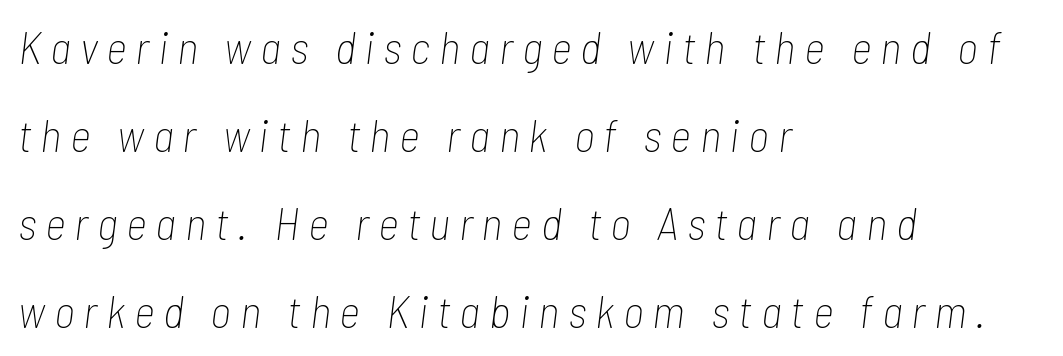
The image shows 46 px thin, condensed type, italic (leaning right); set left-aligned, loose line spacing (1.91x), not underlined; low stroke contrast and a medium x-height.
